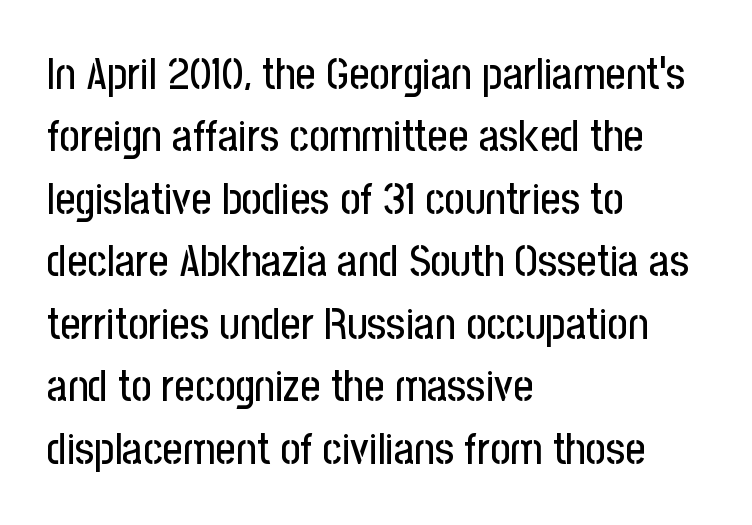
Each line starts at the same left margin while the right side varies. Quick note: not italic, upright. Tracking value appears to be zero — textbook default spacing. Honestly, there is no underline to notice here at all.
